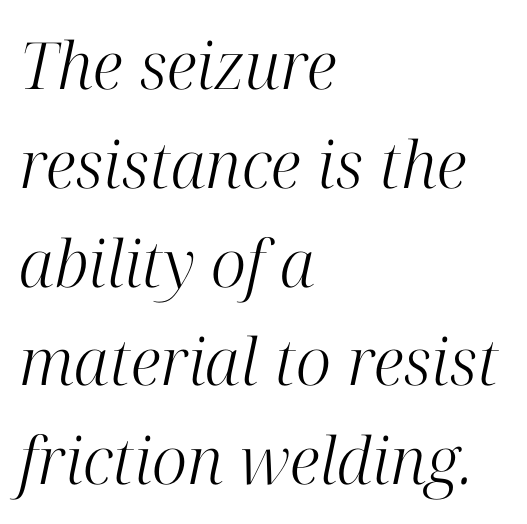
Q: Is the text bold? A: No.
Q: Is the text italic (slanted)? A: Yes, it leans right by about 12 degrees.
Q: Is the typeface a serif or a sans-serif typeface? A: Serif.
Q: Is the text underlined? A: No.
Q: How is the paragraph aligned? A: Left-aligned.
Q: Is the spacing between letters normal or unusually wide? A: Normal.
Q: Is the spacing between lines tight, normal or loose? A: Normal.
Q: Width (condensed, normal, or wide)? A: Normal.
Q: Stroke contrast? A: High.
Q: x-height? A: Medium.
Q: Monospaced? A: No.
